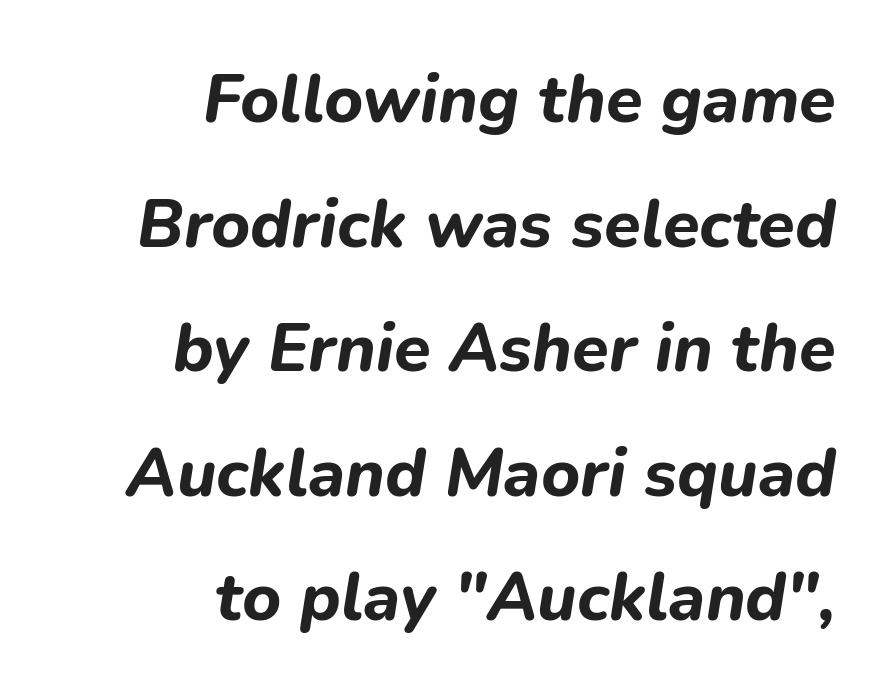
The image shows 67 px bold type, italic (leaning right); set right-aligned, line spacing 1.86x, normal letter spacing, not underlined; low stroke contrast and a medium x-height.
